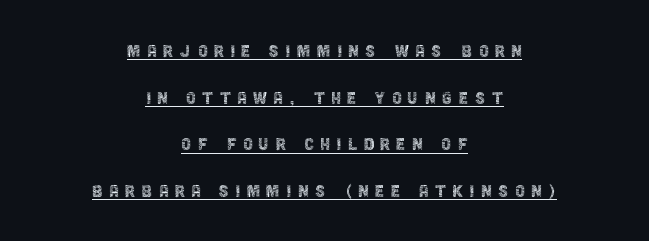
The paragraph shown floats in the horizontal middle. These characters rest on top of a visible drawn line. Summary of vertical rhythm: relaxed, with wide interline spacing. Letter spacing: wide.
